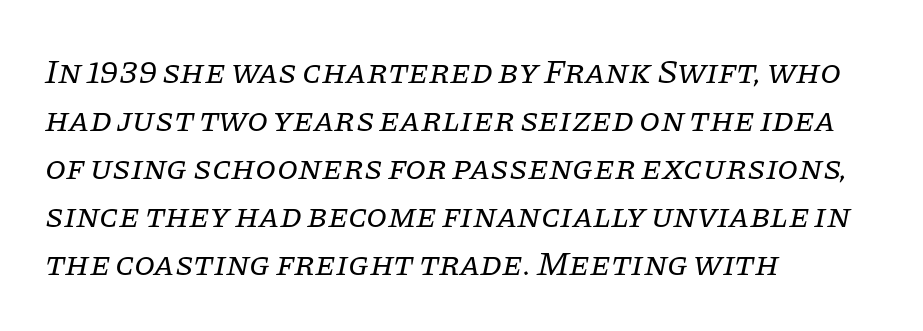
{"serif": "yes", "italic": "yes", "lean": "right", "slant_degrees": 11, "bold": "no", "weight": "regular", "width": "normal", "stroke_contrast": "low", "x_height": "large", "monospaced": "no", "underline": "no", "align": "left", "line_spacing": "normal", "line_spacing_ratio": 1.41, "letter_spacing": "normal", "letter_spacing_em": 0.0, "glyph_px": 34}
